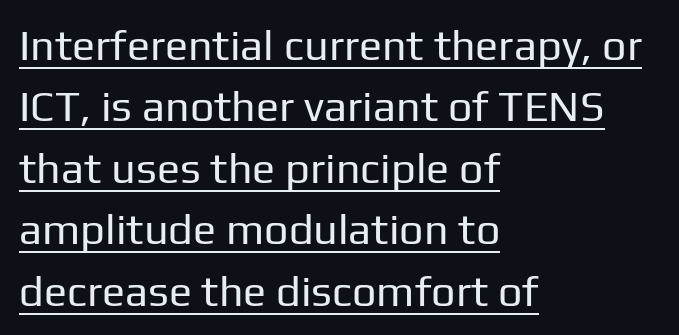
Regarding serifs, this sample does without them. This sample keeps an unexceptional amount of space between lines. Notice how a bar underscores the lettering throughout. Typeset ragged right — the left edge is the straight one. The gaps between neighbouring characters are ordinary and unremarkable. Weight: in the light-to-regular range.
